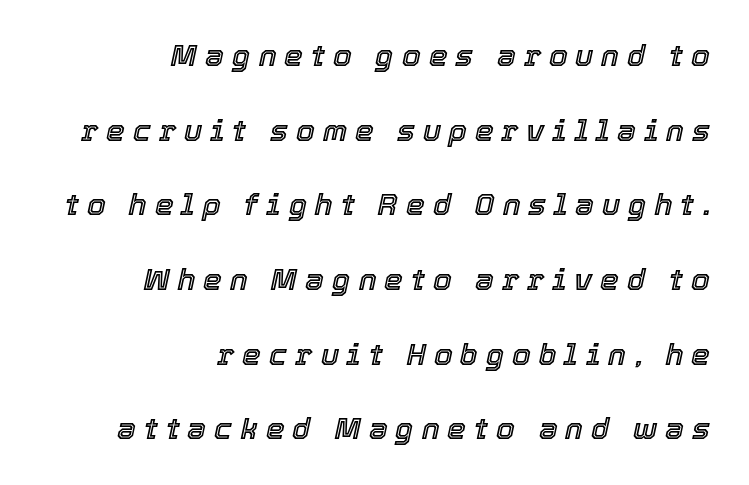
Q: Is the text italic (slanted)? A: Yes, it leans right by about 12 degrees.
Q: Is the text underlined? A: No.
Q: How is the paragraph aligned? A: Right-aligned.
Q: Is the spacing between letters normal or unusually wide? A: Unusually wide.
Q: Is the spacing between lines tight, normal or loose? A: Loose.
Q: Width (condensed, normal, or wide)? A: Normal.
Q: x-height? A: Medium.
Q: Monospaced? A: No.
